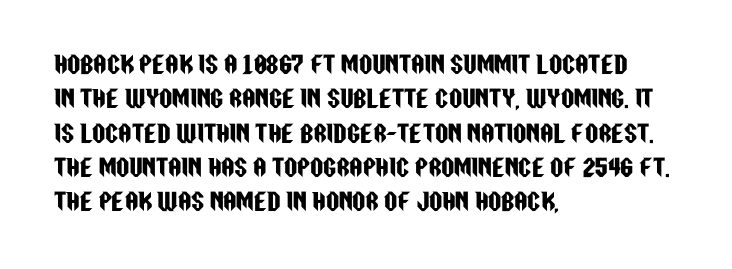
{"italic": "no", "underline": "no", "align": "left", "line_spacing": "normal", "line_spacing_ratio": 1.49, "letter_spacing": "normal", "letter_spacing_em": 0.0, "glyph_px": 23}
